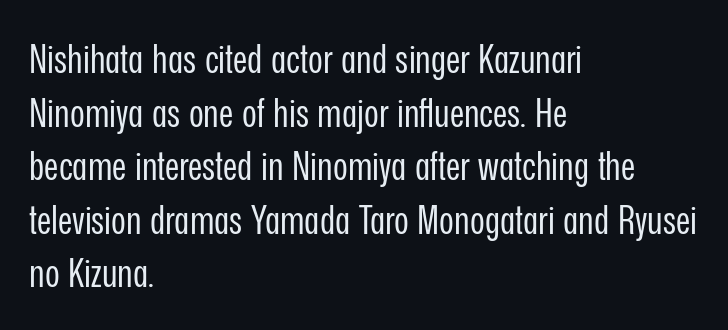
{"serif": "no", "italic": "no", "bold": "no", "weight": "regular", "width": "condensed", "stroke_contrast": "low", "x_height": "medium", "monospaced": "no", "underline": "no", "align": "left", "line_spacing": "normal", "line_spacing_ratio": 1.34, "letter_spacing": "normal", "letter_spacing_em": 0.0, "glyph_px": 40}
